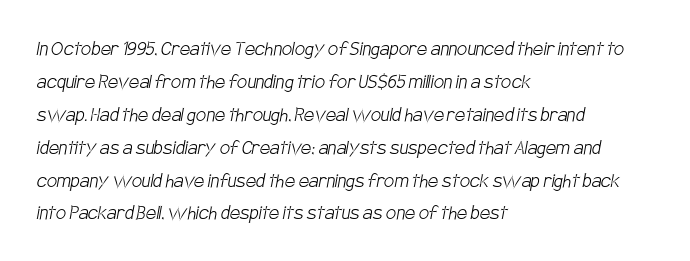
The image shows 23 px text type; set left-aligned, normal line spacing (1.43x), normal letter spacing, not underlined.
